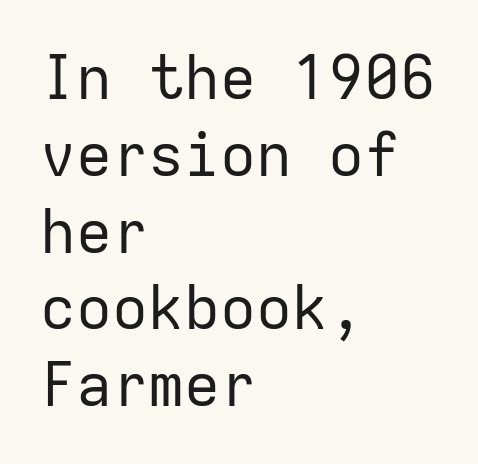
Anything drawn beneath the words? Only blank space. The specimen reads as upright at a glance. Think of a typewriter: that constant character pitch is what you see here. Students, observe: this is what conventionally led text looks like. Is this a sans? Yes — the strokes have no serifs.
